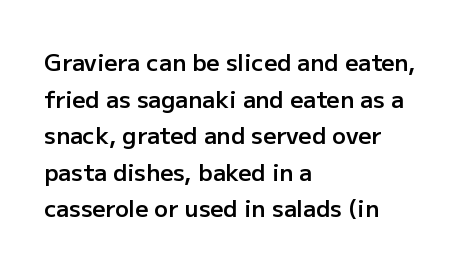
The image shows 23 px text type, upright; set left-aligned, normal line spacing (1.59x), normal letter spacing, not underlined.
